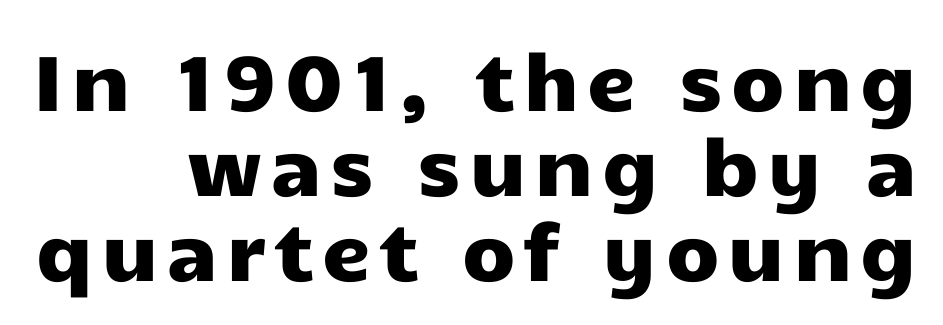
Q: Is the text italic (slanted)? A: No, it is upright.
Q: Is the typeface a serif or a sans-serif typeface? A: Sans-serif.
Q: Is the text underlined? A: No.
Q: How is the paragraph aligned? A: Right-aligned.
Q: Is the spacing between lines tight, normal or loose? A: Tight.
Q: Width (condensed, normal, or wide)? A: Wide.
Q: Stroke contrast? A: Low.
Q: x-height? A: Medium.
Q: Monospaced? A: No.
